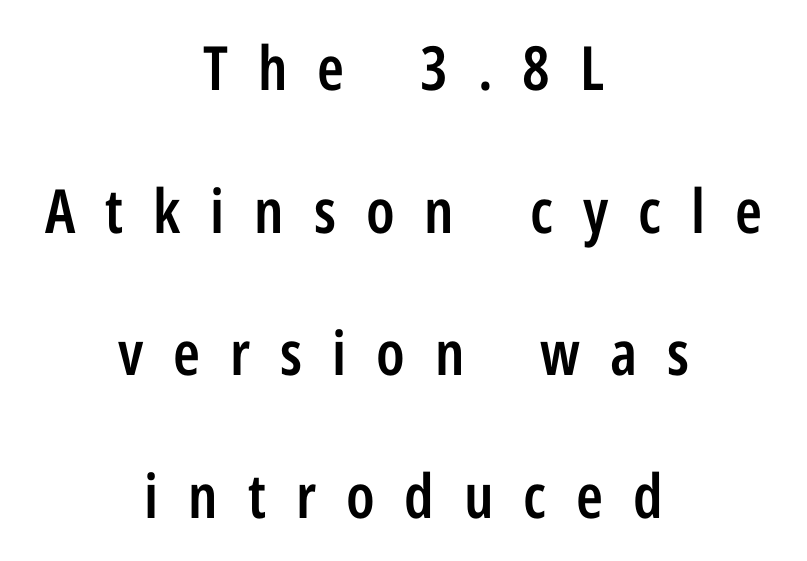
The image shows 61 px semibold, condensed sans-serif type, upright; set centered, loose line spacing (2.34x), unusually wide letter spacing (+0.49 em), not underlined; low stroke contrast and a medium x-height.
